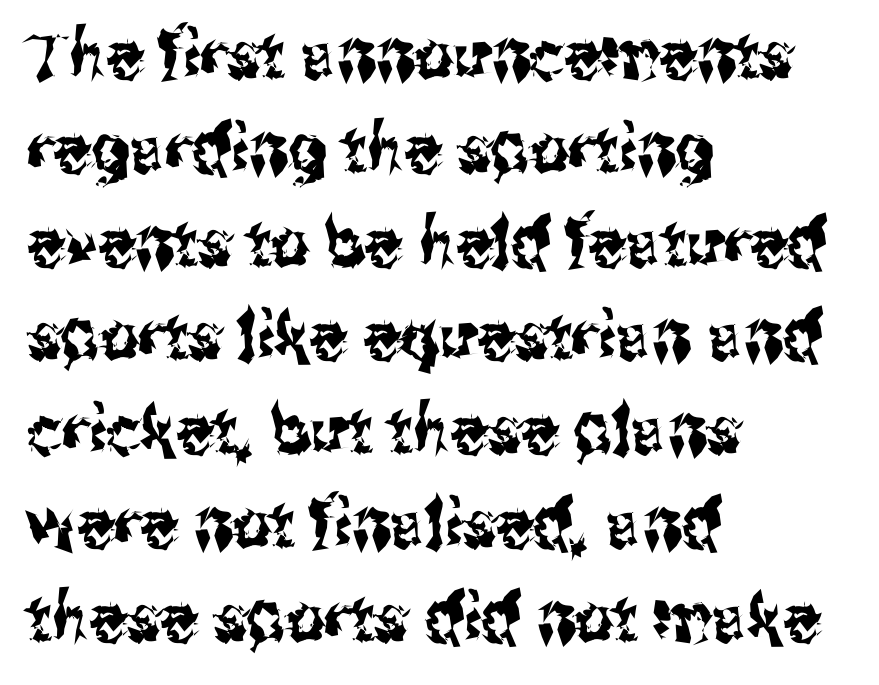
{"serif": "no", "italic": "no", "width": "condensed", "stroke_contrast": "medium", "x_height": "medium", "monospaced": "no", "underline": "no", "align": "left", "line_spacing": "normal", "line_spacing_ratio": 1.4, "letter_spacing": "normal", "letter_spacing_em": 0.0, "glyph_px": 67}
